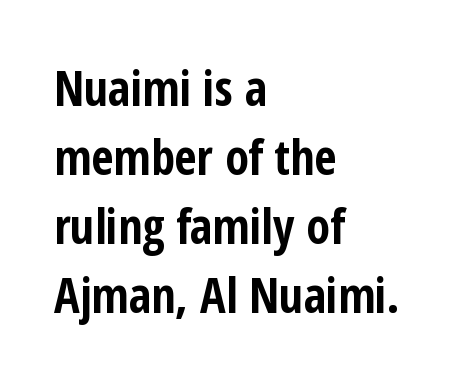
Alignment: flush left. Posture: vertical. The letters are bold, with thick, heavy strokes. The letters advance in unequal steps, a hallmark of proportional type.
